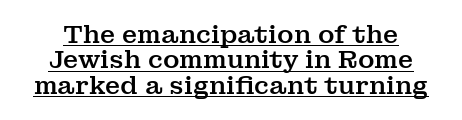
The image shows 25 px text type, upright; set tight line spacing (1.02x), normal letter spacing, underlined.
